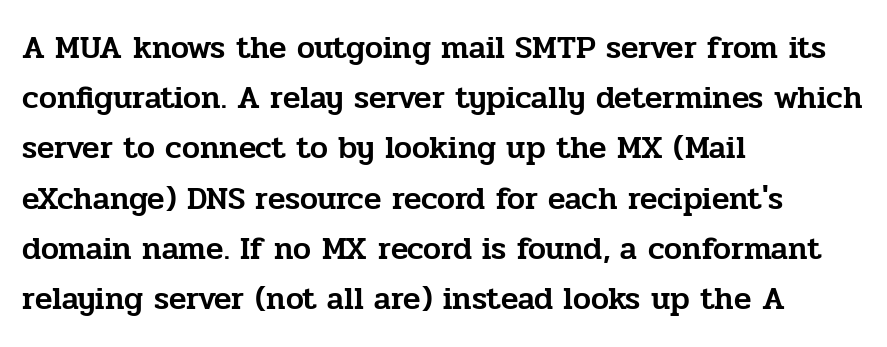
The image shows 32 px serif type, upright; set left-aligned, normal line spacing (1.57x), normal letter spacing, not underlined; low stroke contrast and a medium x-height.
